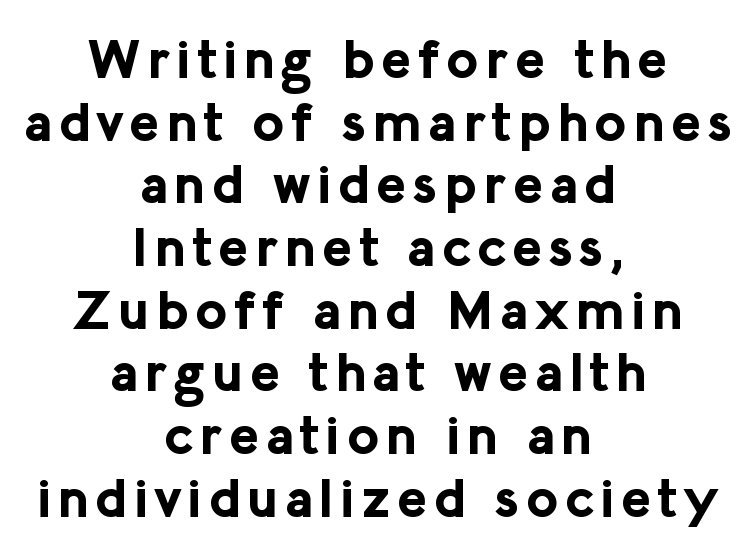
{"serif": "no", "italic": "no", "bold": "yes", "weight": "bold", "width": "normal", "stroke_contrast": "low", "x_height": "medium", "monospaced": "no", "underline": "no", "align": "center", "line_spacing": "tight", "line_spacing_ratio": 1.14, "glyph_px": 55}
